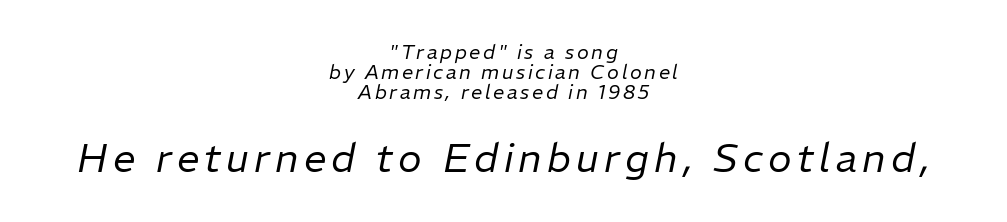
{"italic": "yes", "lean": "right", "slant_degrees": 11, "bold": "no", "weight": "regular", "width": "normal", "stroke_contrast": "low", "x_height": "medium", "monospaced": "no", "underline": "no", "align": "center", "line_spacing": "tight", "line_spacing_ratio": 1.01, "larger_block": "second", "size_ratio": 2.0, "glyph_px": 40}
